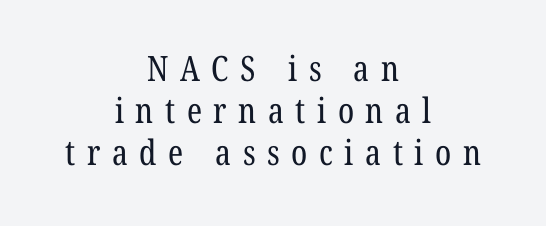
The image shows 35 px regular-weight, condensed serif type; set centered, line spacing 1.2x, unusually wide letter spacing (+0.33 em), not underlined; low stroke contrast and a medium x-height.
